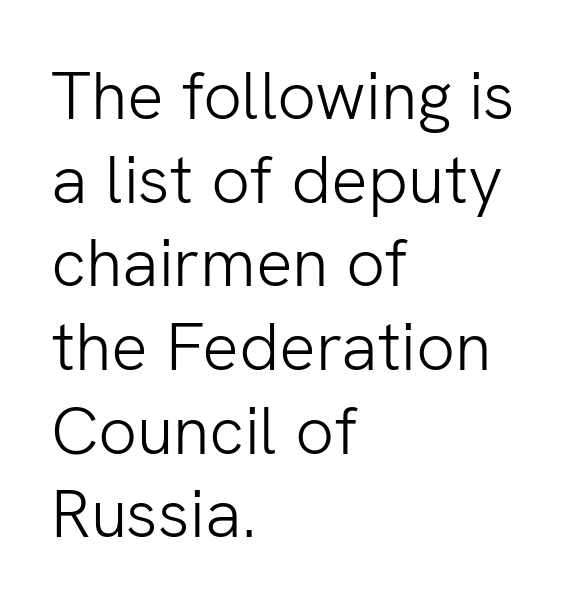
{"serif": "no", "italic": "no", "bold": "no", "weight": "light", "width": "normal", "stroke_contrast": "low", "x_height": "medium", "monospaced": "no", "underline": "no", "align": "left", "line_spacing_ratio": 1.23, "letter_spacing": "normal", "letter_spacing_em": 0.0, "glyph_px": 68}
